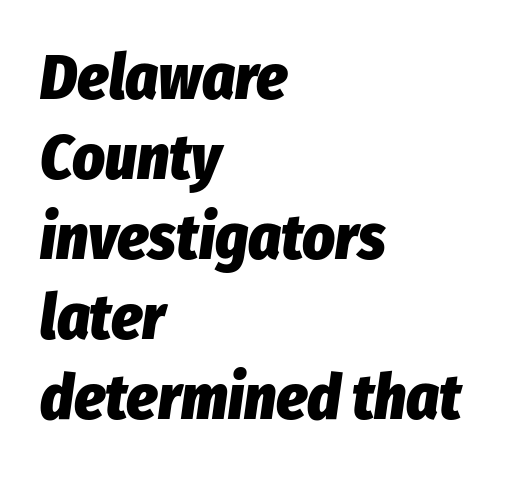
Q: Is the text bold? A: Yes.
Q: Is the text italic (slanted)? A: Yes, it leans right by about 8 degrees.
Q: Is the text underlined? A: No.
Q: How is the paragraph aligned? A: Left-aligned.
Q: Is the spacing between letters normal or unusually wide? A: Normal.
Q: Is the spacing between lines tight, normal or loose? A: Normal.
Q: Width (condensed, normal, or wide)? A: Condensed.
Q: Stroke contrast? A: Low.
Q: x-height? A: Medium.
Q: Monospaced? A: No.
